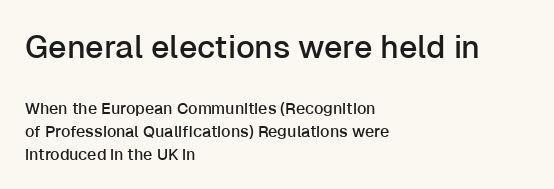
Compare the two chunks: the upper has the greater cap height. The rendering anchors every line to the left-hand side. The tracking reads as untouched default to a designer's eye. A roman cut, with each character standing at attention. Horizontal bands of white between lines are of average thickness.
